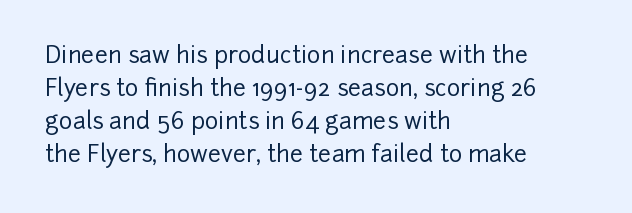
Plain, unruled lines of type. Letter spacing: default. Quick note: interline space is typical. Does the lettering tilt? It doesn't — this is upright. One-word summary of the alignment: left.
